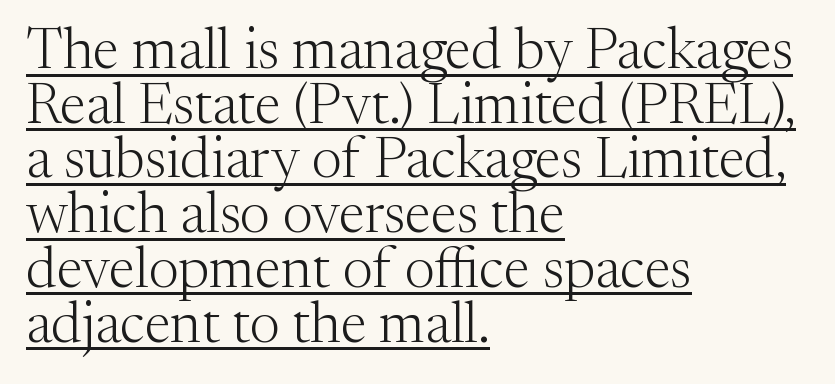
The lettering is marked with a stroke running underneath it. Letters have the restrained weight of plain body copy at most. Does the leading feel generous? Not at all — it's pinched. A typesetter would call this zero additional tracking. Small tapered or slab feet sit at the stroke ends, so this counts as serif. Here the designer chose a conventional face with non-uniform glyph widths.
